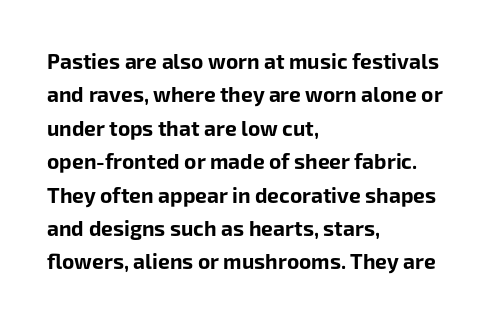
The image shows 21 px bold type, upright; set left-aligned, normal line spacing (1.59x), normal letter spacing, not underlined.
